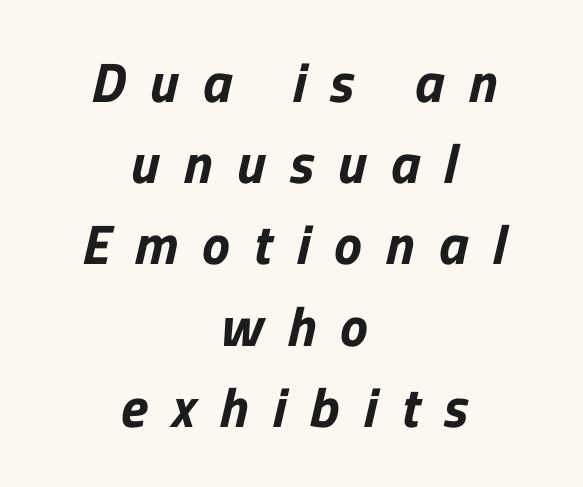
The rendering shows plain stroke endings on the letterforms — a sans-serif design. One glance says typical: line gaps are just what's usual. Honestly, there is no underline to notice here at all. The typesetter chose a symmetrical, centered arrangement here. Is the letter spacing exaggerated? Yes — the characters are pushed far apart.
